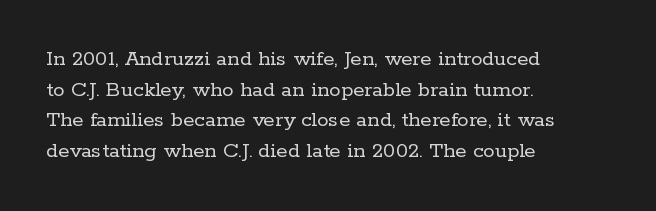
Q: Is the text bold? A: No.
Q: Is the text italic (slanted)? A: No, it is upright.
Q: Is the text underlined? A: No.
Q: How is the paragraph aligned? A: Left-aligned.
Q: Is the spacing between letters normal or unusually wide? A: Normal.
Q: Is the spacing between lines tight, normal or loose? A: Normal.
